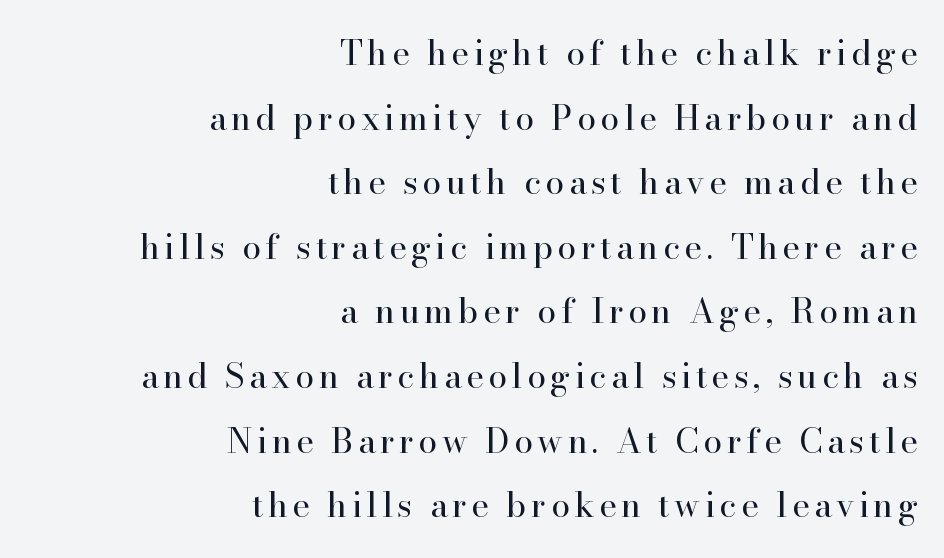
{"serif": "yes", "italic": "no", "bold": "no", "weight": "regular", "width": "normal", "stroke_contrast": "high", "x_height": "small", "monospaced": "no", "underline": "no", "align": "right", "line_spacing": "loose", "line_spacing_ratio": 1.9, "glyph_px": 34}
